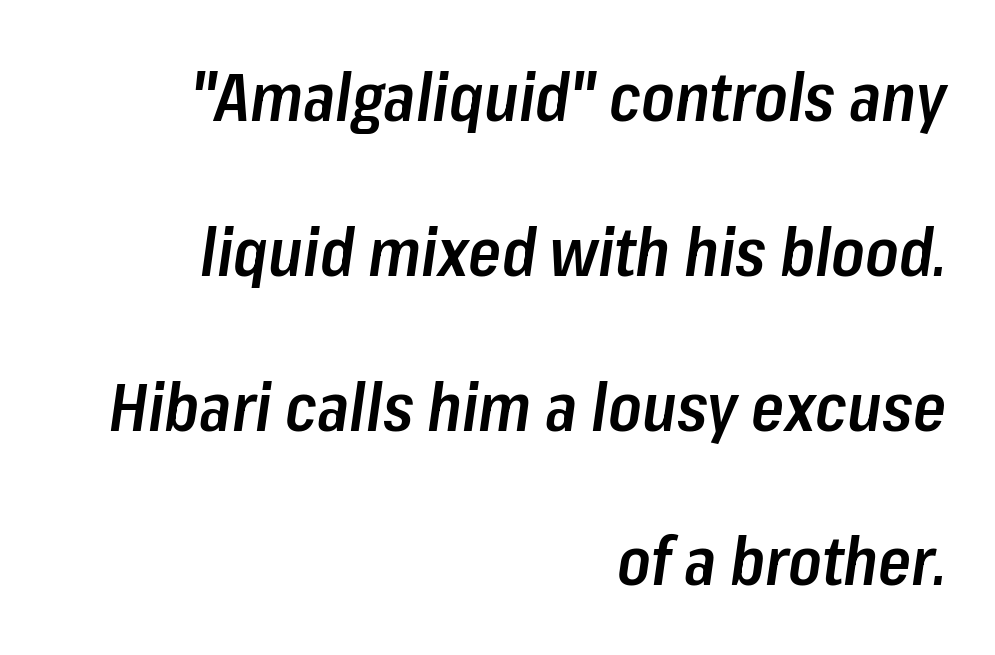
Weight check: semibold — heavier than regular, not quite bold. A flush-right, rag-left setting is used for this passage. The rendering uses natural spacing where letterforms have individual widths. Decoration check: the copy has no underline. Is the type slanted? Yes — the strokes lean at a clear angle. Quick note: interline space is abundant.
